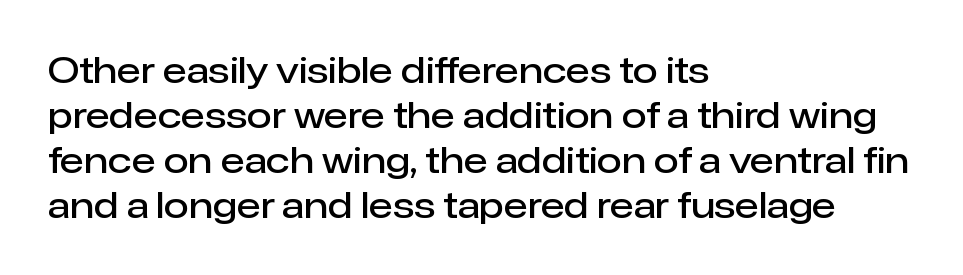
Q: Is the text bold? A: Semi-bold.
Q: Is the text italic (slanted)? A: No, it is upright.
Q: Is the typeface a serif or a sans-serif typeface? A: Sans-serif.
Q: Is the text underlined? A: No.
Q: How is the paragraph aligned? A: Left-aligned.
Q: Is the spacing between letters normal or unusually wide? A: Normal.
Q: Is the spacing between lines tight, normal or loose? A: Normal.
Q: Width (condensed, normal, or wide)? A: Normal.
Q: Stroke contrast? A: Low.
Q: x-height? A: Medium.
Q: Monospaced? A: No.
